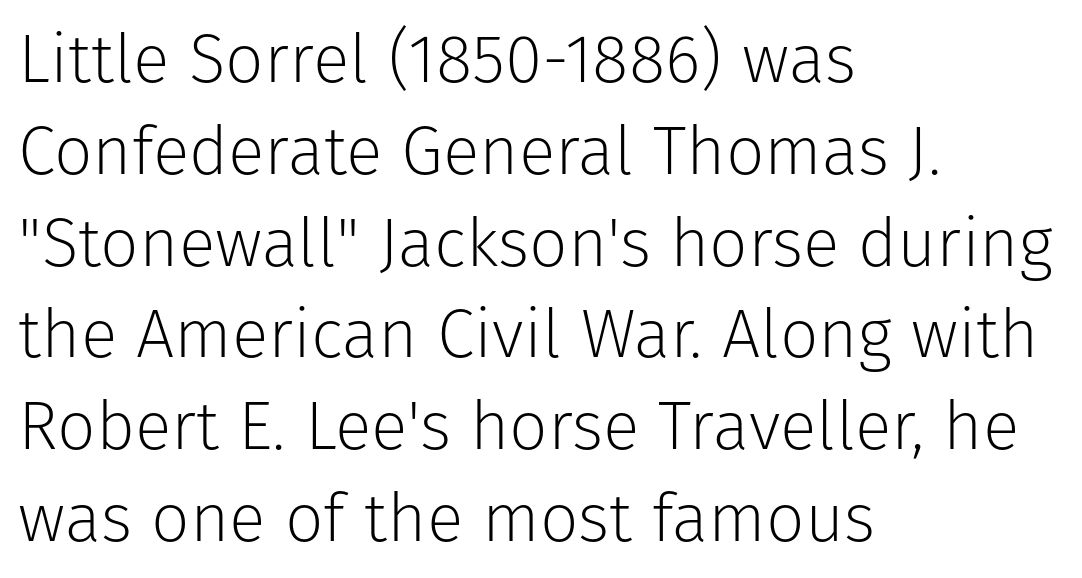
The image shows 68 px light sans-serif type, upright; set left-aligned, normal line spacing (1.35x), normal letter spacing, not underlined; low stroke contrast and a medium x-height.
